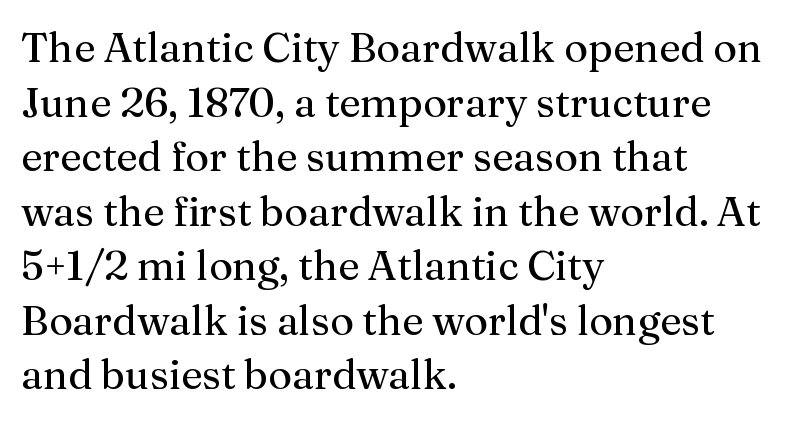
Q: Is the text bold? A: No.
Q: Is the text italic (slanted)? A: No, it is upright.
Q: Is the typeface a serif or a sans-serif typeface? A: Serif.
Q: Is the text underlined? A: No.
Q: How is the paragraph aligned? A: Left-aligned.
Q: Is the spacing between letters normal or unusually wide? A: Normal.
Q: Is the spacing between lines tight, normal or loose? A: Normal.
Q: Width (condensed, normal, or wide)? A: Normal.
Q: Stroke contrast? A: Medium.
Q: x-height? A: Medium.
Q: Monospaced? A: No.
